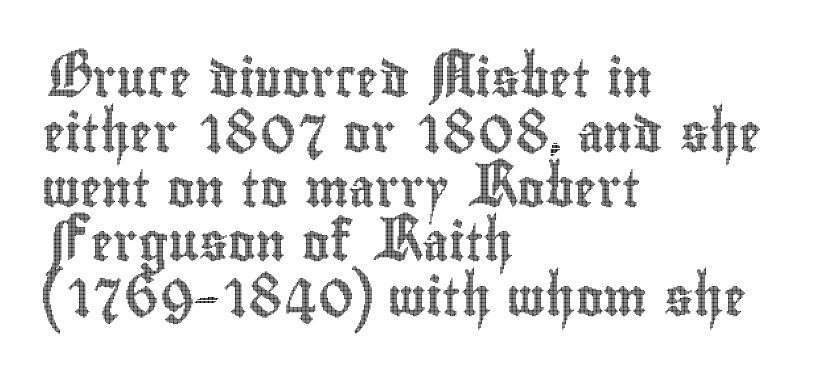
Q: Is the text italic (slanted)? A: No, it is upright.
Q: Is the text underlined? A: No.
Q: How is the paragraph aligned? A: Left-aligned.
Q: Is the spacing between letters normal or unusually wide? A: Normal.
Q: Is the spacing between lines tight, normal or loose? A: Normal.
Q: Width (condensed, normal, or wide)? A: Condensed.
Q: x-height? A: Small.
Q: Monospaced? A: No.
